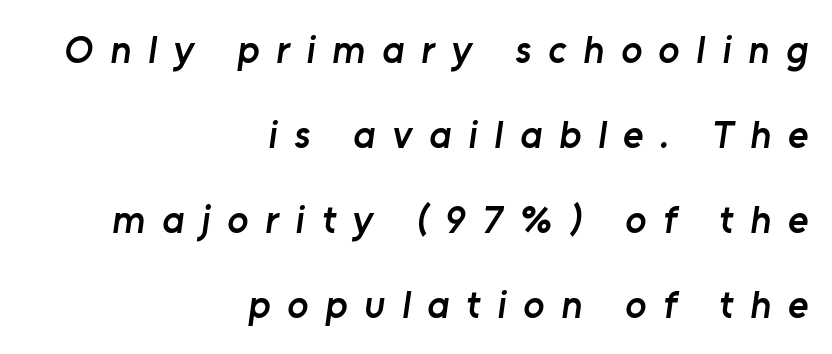
{"serif": "no", "bold": "semi", "weight": "semibold", "width": "normal", "stroke_contrast": "low", "x_height": "medium", "monospaced": "no", "underline": "no", "align": "right", "line_spacing": "loose", "line_spacing_ratio": 2.18, "letter_spacing": "wide", "letter_spacing_em": 0.43, "glyph_px": 39}
